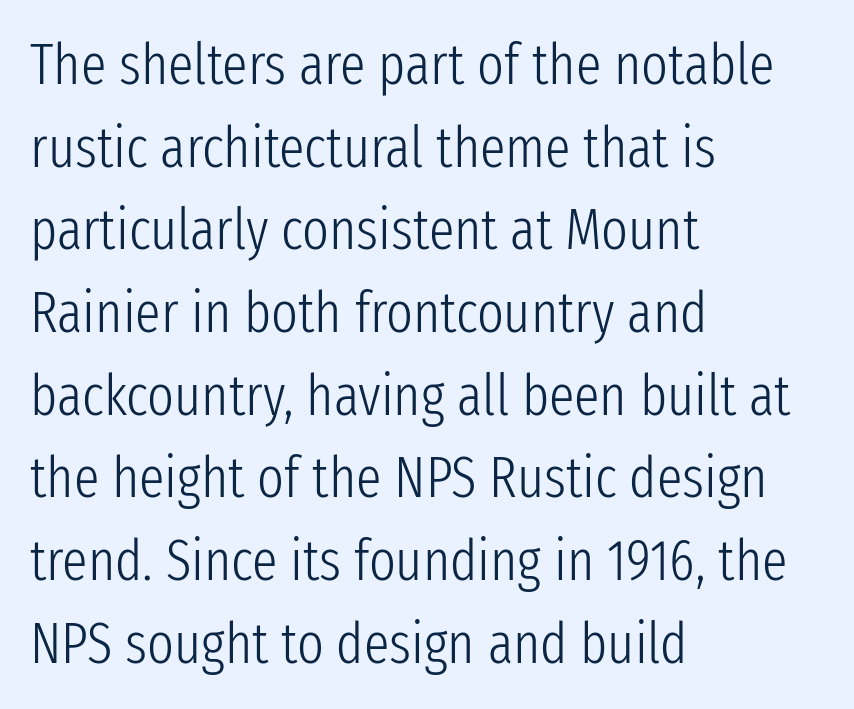
A typesetter would label this face a sans. Here the designer chose a conventional face with non-uniform glyph widths. Regarding leading, the lines here are spaced in the standard way. No letter is thick-stroked: the sample isn't bold. Layout note: lines flush left.
